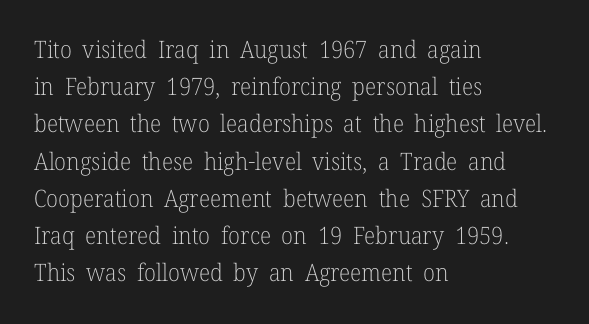
Ordinary non-slanted type is in use. This sample uses plain, unmodified letter spacing. Has an underline been added? It has not. The designer left line spacing at the default. The cut favours lightness, reaching ordinary text weight at its darkest. Layout note: lines flush left.
